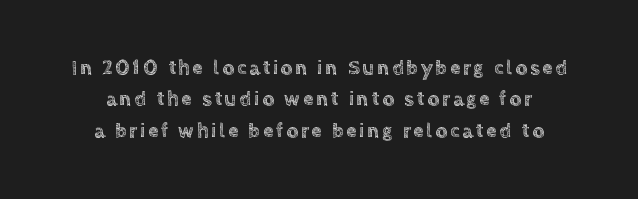
The image shows 21 px text type, upright; set normal line spacing (1.5x), not underlined.
